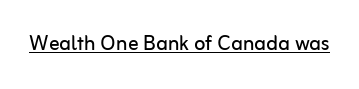
The image shows 26 px text type, upright; set normal letter spacing, underlined.
